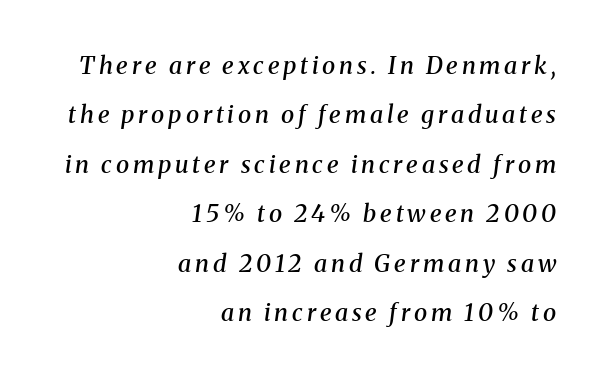
The image shows 24 px text type, italic (leaning right); set right-aligned, loose line spacing (2.06x), not underlined.
